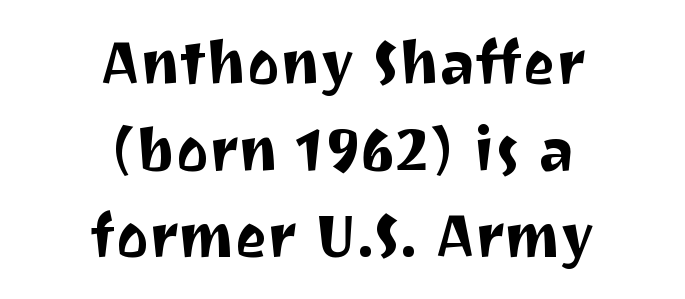
{"serif": "no", "italic": "no", "width": "normal", "stroke_contrast": "medium", "x_height": "medium", "monospaced": "no", "underline": "no", "align": "center", "line_spacing": "normal", "line_spacing_ratio": 1.42, "letter_spacing": "normal", "letter_spacing_em": 0.0, "glyph_px": 61}
